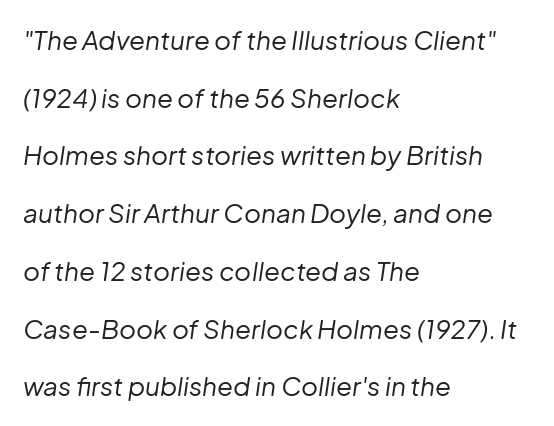
This sample uses an oblique cut, with every glyph tilted off the vertical. The line texture is even and compact thanks to regular tracking. The letters look calm and open, with moderate or lighter stems. Just letters on the line, the space beneath them empty.
